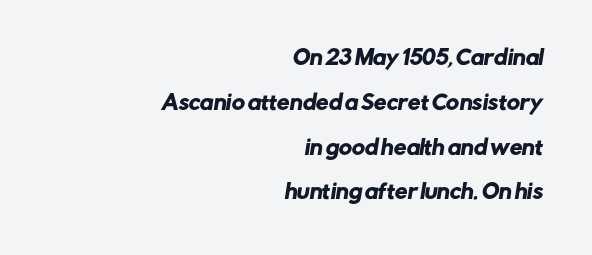
Q: Is the text underlined? A: No.
Q: How is the paragraph aligned? A: Right-aligned.
Q: Is the spacing between letters normal or unusually wide? A: Normal.
Q: Is the spacing between lines tight, normal or loose? A: Loose.
